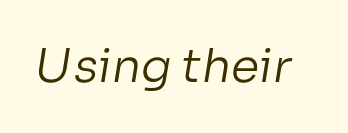
The image shows 46 px regular-weight sans-serif type; set normal letter spacing, not underlined; low stroke contrast and a medium x-height.
